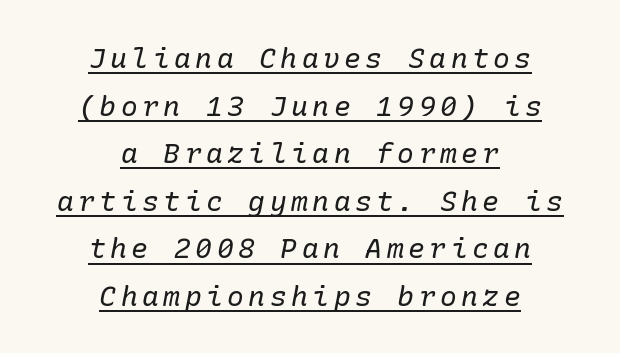
Q: Is the text bold? A: No.
Q: Is the text italic (slanted)? A: Yes, it leans right by about 10 degrees.
Q: Is the typeface a serif or a sans-serif typeface? A: Sans-serif.
Q: Is the text underlined? A: Yes.
Q: How is the paragraph aligned? A: Centered.
Q: Is the spacing between lines tight, normal or loose? A: Normal.
Q: Width (condensed, normal, or wide)? A: Normal.
Q: Stroke contrast? A: Low.
Q: x-height? A: Medium.
